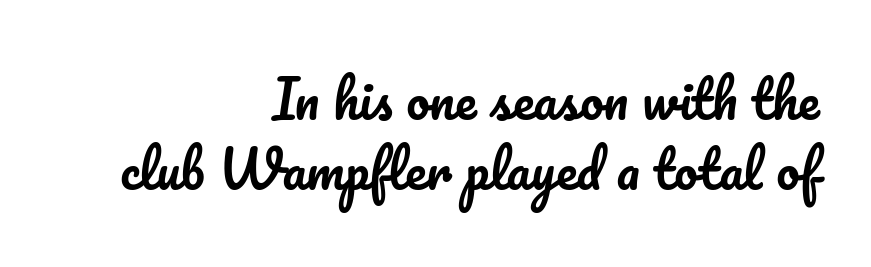
{"width": "normal", "stroke_contrast": "low", "x_height": "small", "monospaced": "no", "underline": "no", "align": "right", "line_spacing": "normal", "line_spacing_ratio": 1.35, "letter_spacing": "normal", "letter_spacing_em": 0.0, "glyph_px": 52}
